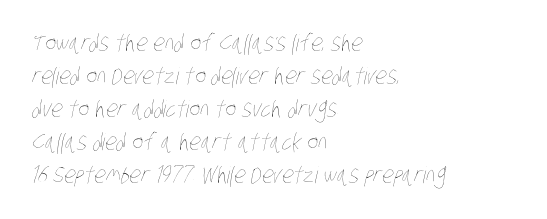
Q: Is the text bold? A: No.
Q: Is the text underlined? A: No.
Q: How is the paragraph aligned? A: Left-aligned.
Q: Is the spacing between letters normal or unusually wide? A: Normal.
Q: Is the spacing between lines tight, normal or loose? A: Normal.
